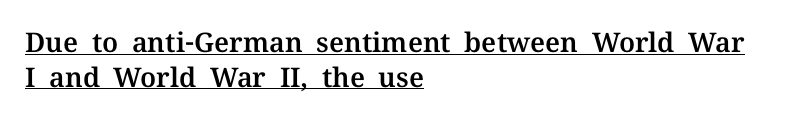
The image shows 27 px text type, upright; set left-aligned, normal line spacing (1.28x), normal letter spacing, underlined.
